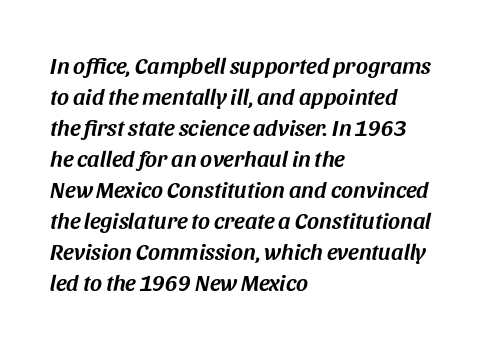
{"italic": "yes", "lean": "right", "slant_degrees": 11, "underline": "no", "align": "left", "line_spacing": "normal", "line_spacing_ratio": 1.35, "letter_spacing": "normal", "letter_spacing_em": 0.0, "glyph_px": 23}
